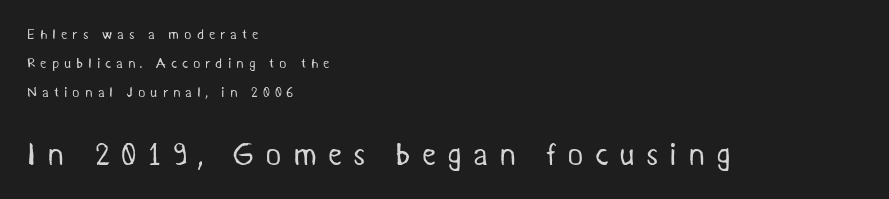
The image shows 31 px regular-weight sans-serif type; set left-aligned, loose line spacing (2.07x), unusually wide letter spacing (+0.35 em), not underlined; the second (bottom) block is 2.21x larger; medium stroke contrast and a medium x-height.
